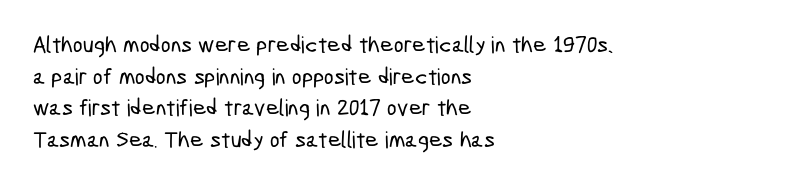
The rendering uses a moderate line-height, typical for paragraphs. A clean baseline with only descenders dipping below it. Compared with a centered layout, this one pins lines to the left instead. In terms of letterspacing, this is plain default setting.
